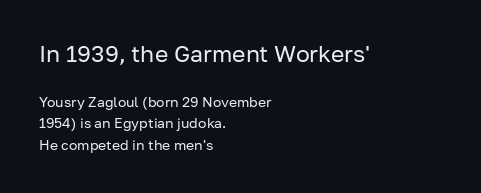
Q: Is the text bold? A: No.
Q: Is the text italic (slanted)? A: No, it is upright.
Q: Is the text underlined? A: No.
Q: How is the paragraph aligned? A: Left-aligned.
Q: Is the spacing between letters normal or unusually wide? A: Normal.
Q: Is the spacing between lines tight, normal or loose? A: Normal.
Q: Which block of text is set in a larger size, the first (top) or the second (bottom)? A: The first (top) one.
